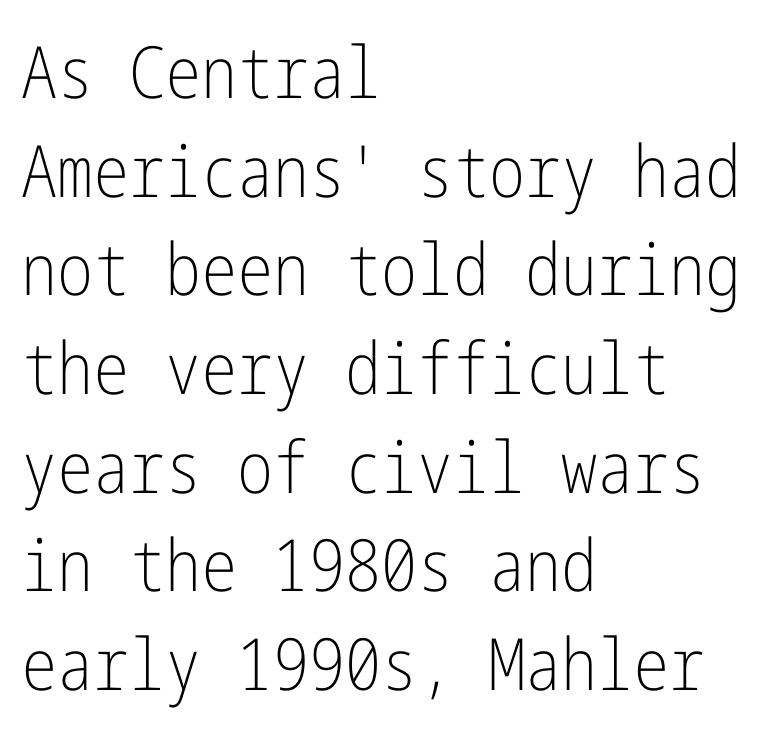
{"serif": "no", "italic": "no", "bold": "no", "weight": "light", "width": "condensed", "stroke_contrast": "low", "x_height": "medium", "underline": "no", "align": "left", "line_spacing": "normal", "line_spacing_ratio": 1.37, "letter_spacing": "normal", "letter_spacing_em": 0.0, "glyph_px": 72}
